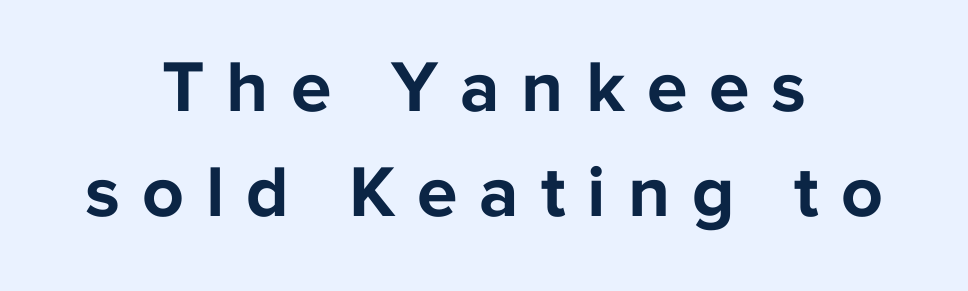
Caption: bold face, heavy strokes. A typesetter would call this proportional, since set widths differ per character. Note: no serifs on the glyphs. These lines are centered, leaving both edges ragged. The horizontal fit of the characters is loose and conspicuously gappy.
